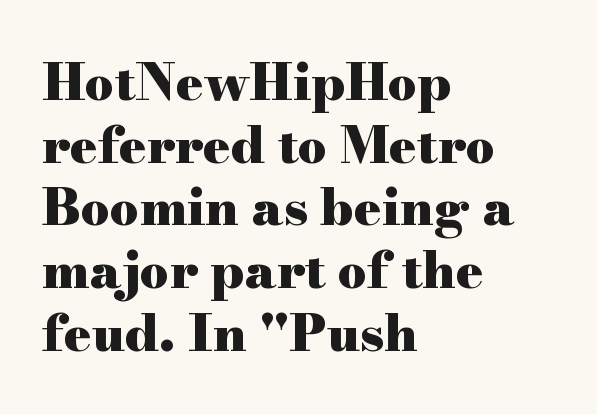
{"serif": "yes", "italic": "no", "bold": "yes", "weight": "heavy", "width": "wide", "stroke_contrast": "high", "x_height": "small", "monospaced": "no", "underline": "no", "align": "left", "line_spacing_ratio": 1.23, "letter_spacing": "normal", "letter_spacing_em": 0.0, "glyph_px": 51}
